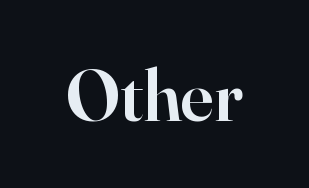
Just letters on the line, the space beneath them empty. Quick note: not italic, upright. The passage shown is typeset with a serif family. Stems and bowls a touch heavier than normal — semibold. Standard letterfit; no display-style spreading of the glyphs.
